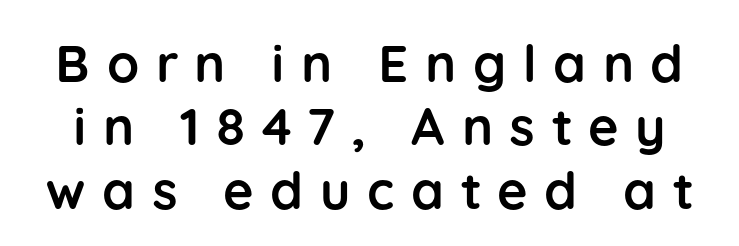
Q: Is the text bold? A: Yes.
Q: Is the text italic (slanted)? A: No, it is upright.
Q: Is the typeface a serif or a sans-serif typeface? A: Sans-serif.
Q: Is the text underlined? A: No.
Q: Is the spacing between letters normal or unusually wide? A: Unusually wide.
Q: Width (condensed, normal, or wide)? A: Normal.
Q: Stroke contrast? A: Low.
Q: x-height? A: Medium.
Q: Monospaced? A: No.
